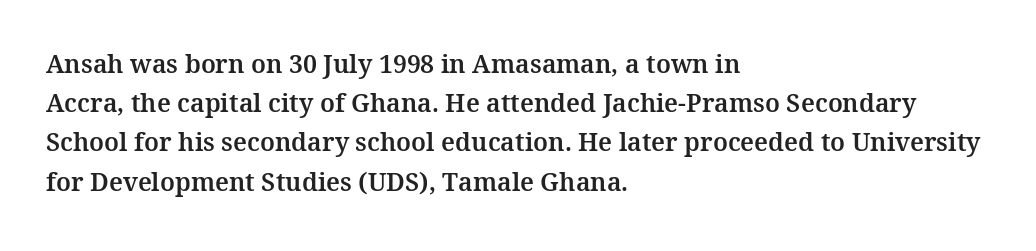
The image shows 25 px text type, upright; set left-aligned, normal line spacing (1.57x), normal letter spacing, not underlined.
